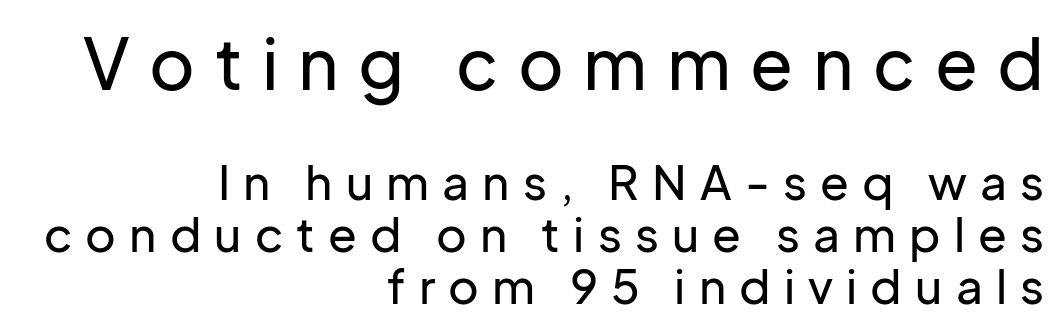
Descenders hang freely into open space. Students, observe: this is what under-led, compact text looks like. Examine the stroke ends and you'll find no serifs. Which chunk is bigger? The first one — the top block dwarfs the bottom. Nope, not italic — everything's standing straight.
